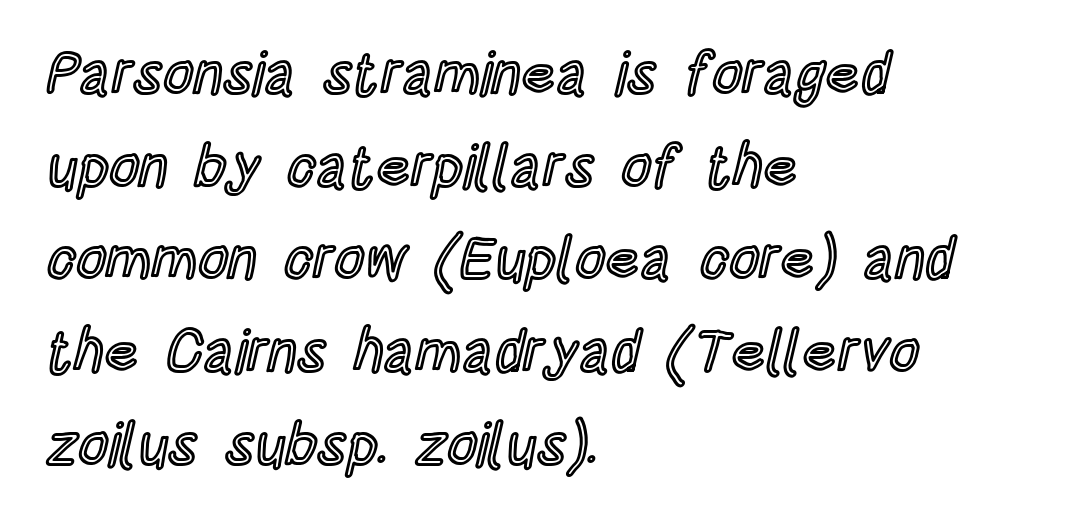
{"width": "condensed", "x_height": "large", "monospaced": "no", "underline": "no", "align": "left", "line_spacing": "normal", "line_spacing_ratio": 1.57, "letter_spacing": "normal", "letter_spacing_em": 0.0, "glyph_px": 59}
